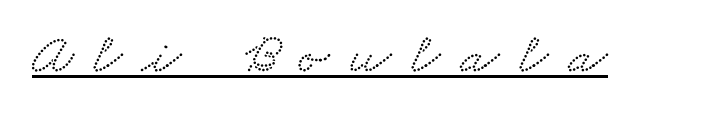
Q: Is the text underlined? A: Yes.
Q: Is the spacing between letters normal or unusually wide? A: Unusually wide.
Q: Width (condensed, normal, or wide)? A: Wide.
Q: Stroke contrast? A: Low.
Q: x-height? A: Small.
Q: Monospaced? A: No.
